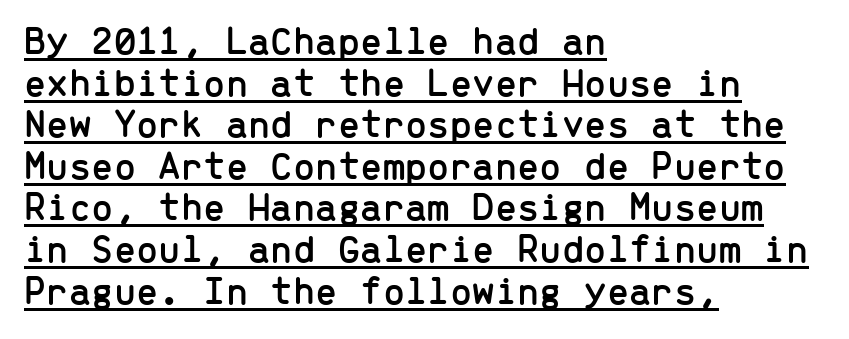
Q: Is the text italic (slanted)? A: No, it is upright.
Q: Is the typeface a serif or a sans-serif typeface? A: Sans-serif.
Q: Is the text underlined? A: Yes.
Q: How is the paragraph aligned? A: Left-aligned.
Q: Is the spacing between letters normal or unusually wide? A: Normal.
Q: Is the spacing between lines tight, normal or loose? A: Tight.
Q: Width (condensed, normal, or wide)? A: Normal.
Q: Stroke contrast? A: Low.
Q: x-height? A: Medium.
Q: Monospaced? A: Yes.
